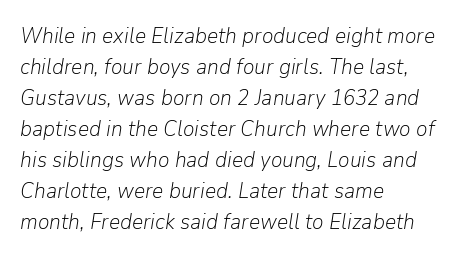
Q: Is the text bold? A: No.
Q: Is the text italic (slanted)? A: Yes, it leans right by about 9 degrees.
Q: Is the text underlined? A: No.
Q: How is the paragraph aligned? A: Left-aligned.
Q: Is the spacing between letters normal or unusually wide? A: Normal.
Q: Is the spacing between lines tight, normal or loose? A: Normal.
